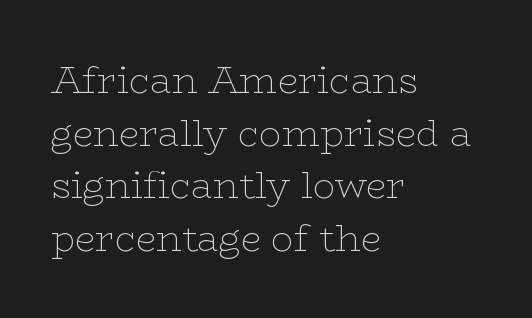
{"serif": "yes", "italic": "no", "bold": "no", "weight": "thin", "width": "wide", "stroke_contrast": "low", "x_height": "medium", "monospaced": "no", "underline": "no", "align": "left", "line_spacing": "normal", "line_spacing_ratio": 1.42, "letter_spacing": "normal", "letter_spacing_em": 0.0, "glyph_px": 37}
